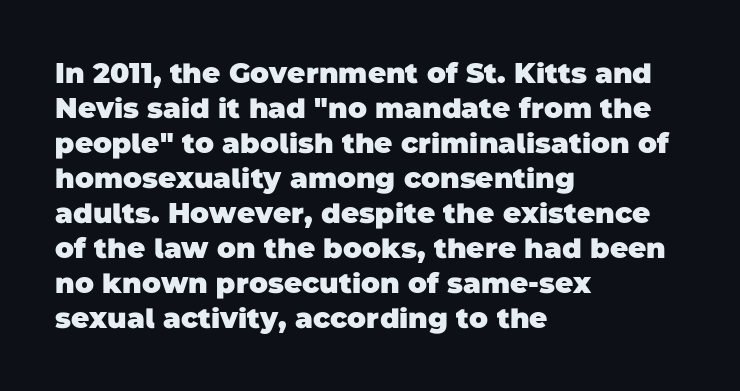
The image shows 28 px heavy sans-serif type; set left-aligned, normal line spacing (1.25x), normal letter spacing, not underlined; low stroke contrast and a large x-height.
